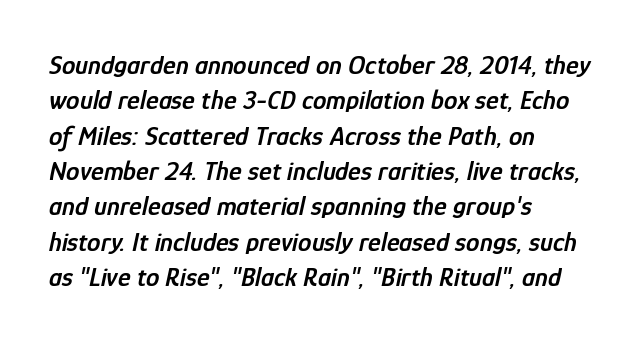
Q: Is the text bold? A: Semi-bold.
Q: Is the text italic (slanted)? A: Yes, it leans right by about 12 degrees.
Q: Is the text underlined? A: No.
Q: How is the paragraph aligned? A: Left-aligned.
Q: Is the spacing between letters normal or unusually wide? A: Normal.
Q: Is the spacing between lines tight, normal or loose? A: Normal.
